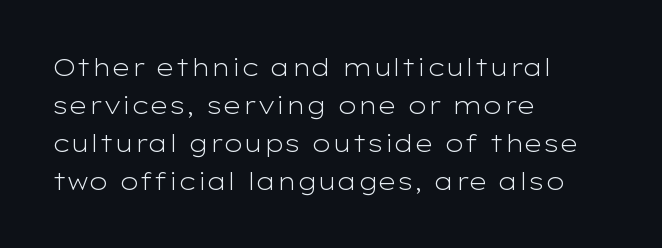
Caption: standard tracking, unaltered. How would I describe the line gaps? Plain and ordinary. Notice how the stems are strictly vertical — no italics here. The typeface has the unassuming heft of standard copy or less. The lines are quadded left.
